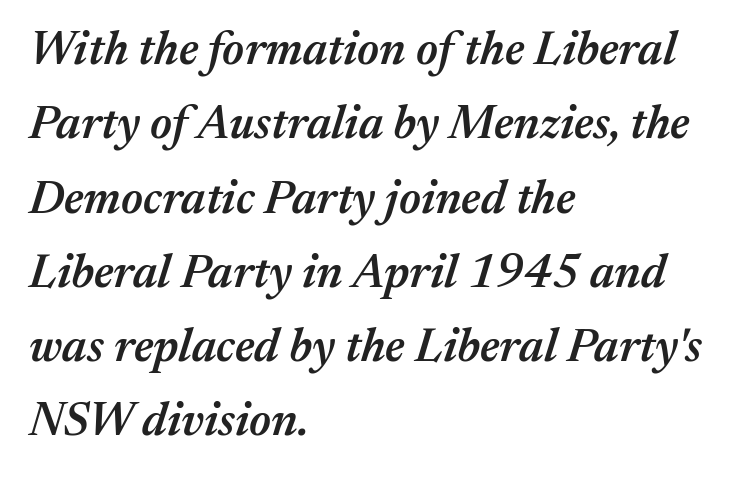
This sample uses plain, unmodified letter spacing. A bit beefed up — I'd call it semibold rather than bold. Compared with a centered layout, this one pins lines to the left instead. Note the varied advance widths — an 'i' is clearly narrower than an 'm'. How would I describe the line gaps? Plain and ordinary. A clean baseline with only descenders dipping below it.
